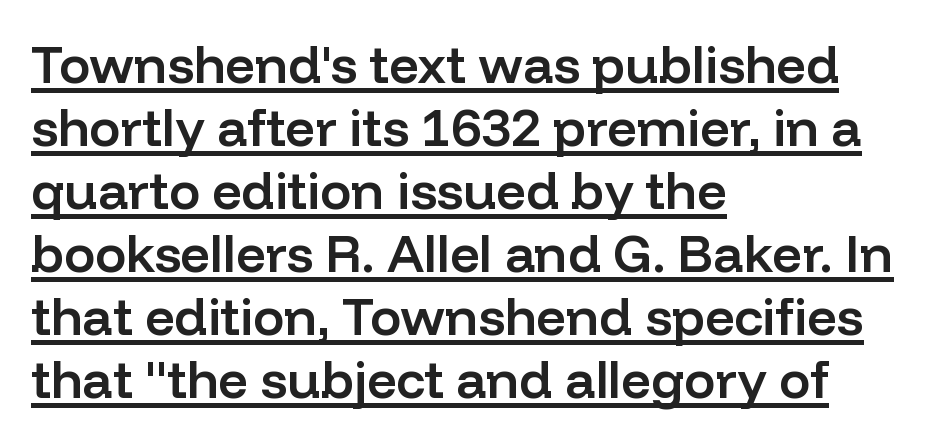
The strokes are fattened partway — semibold, not bold. Visually the block forms a straight wall on the left and a jagged coastline on the right. Check where the strokes stop: nothing finishes them off — pure sans. Style check: upright. Every word sits above its own underline.
